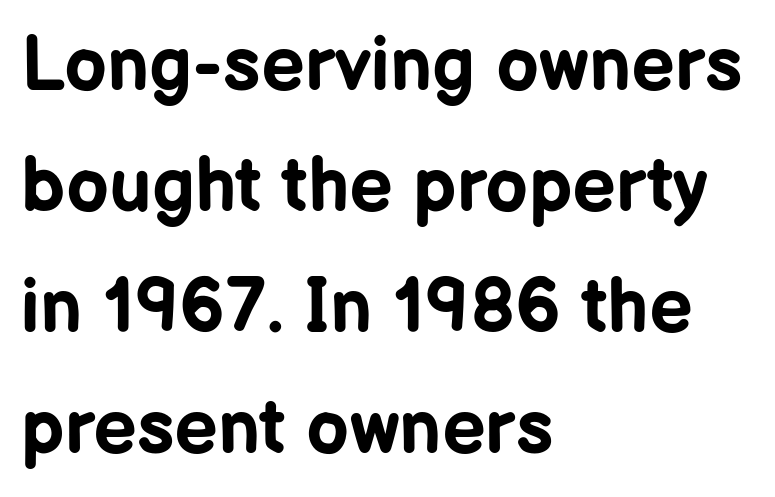
The image shows 76 px bold sans-serif type, upright; set left-aligned, normal line spacing (1.59x), normal letter spacing, not underlined; low stroke contrast and a medium x-height.
